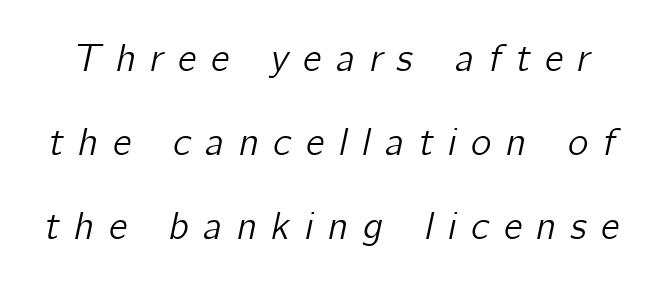
The image shows 39 px text type, italic (leaning right); set loose line spacing (2.15x), unusually wide letter spacing (+0.37 em), not underlined; low stroke contrast and a medium x-height.
